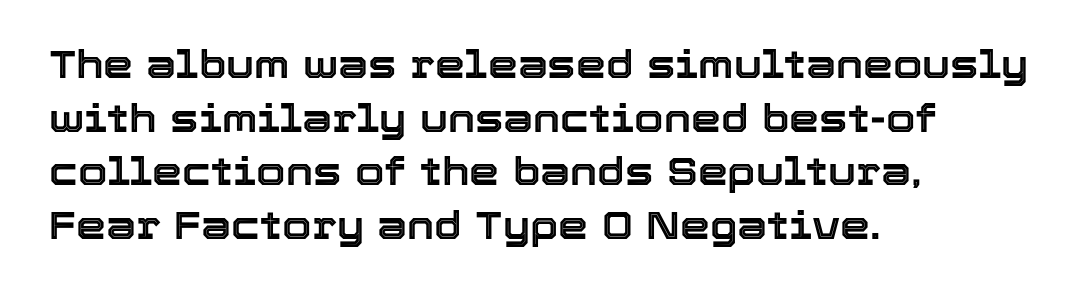
The image shows 38 px text type, upright; set left-aligned, normal line spacing (1.41x), normal letter spacing, not underlined; a medium x-height.
